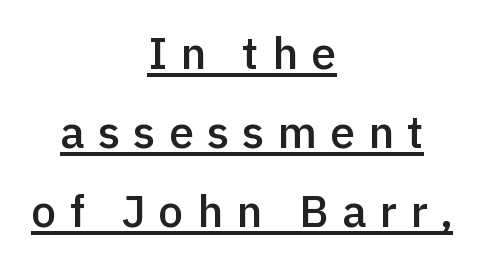
The image shows 45 px semibold sans-serif type, upright; set centered, line spacing 1.76x, unusually wide letter spacing (+0.29 em), underlined; a medium x-height.
